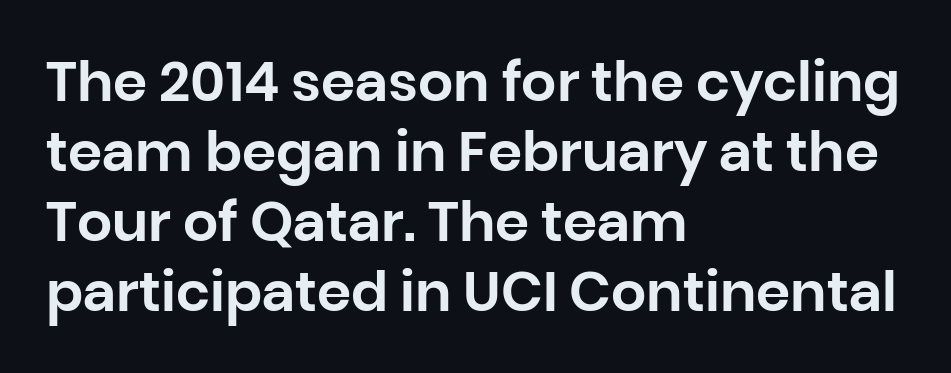
Q: Is the text italic (slanted)? A: No, it is upright.
Q: Is the typeface a serif or a sans-serif typeface? A: Sans-serif.
Q: Is the text underlined? A: No.
Q: How is the paragraph aligned? A: Left-aligned.
Q: Is the spacing between letters normal or unusually wide? A: Normal.
Q: Is the spacing between lines tight, normal or loose? A: Normal.
Q: Width (condensed, normal, or wide)? A: Normal.
Q: Stroke contrast? A: Low.
Q: x-height? A: Large.
Q: Monospaced? A: No.
